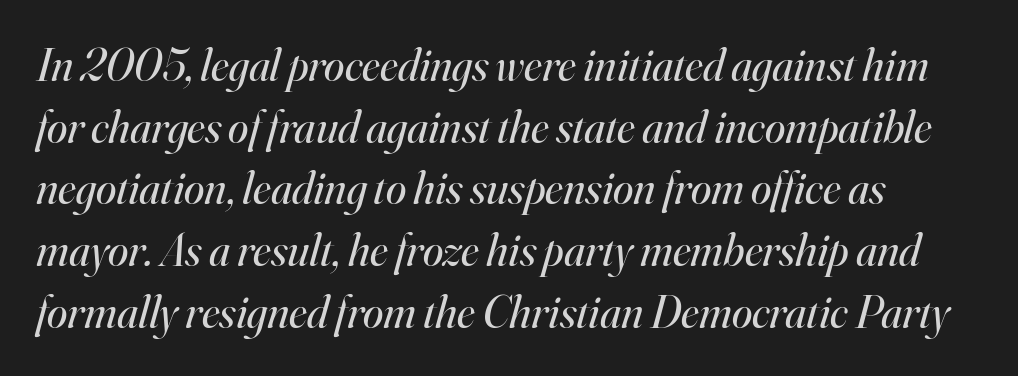
{"serif": "yes", "italic": "yes", "lean": "right", "slant_degrees": 16, "bold": "no", "weight": "regular", "width": "normal", "stroke_contrast": "high", "x_height": "small", "monospaced": "no", "underline": "no", "align": "left", "line_spacing": "normal", "line_spacing_ratio": 1.34, "letter_spacing": "normal", "letter_spacing_em": 0.0, "glyph_px": 46}
